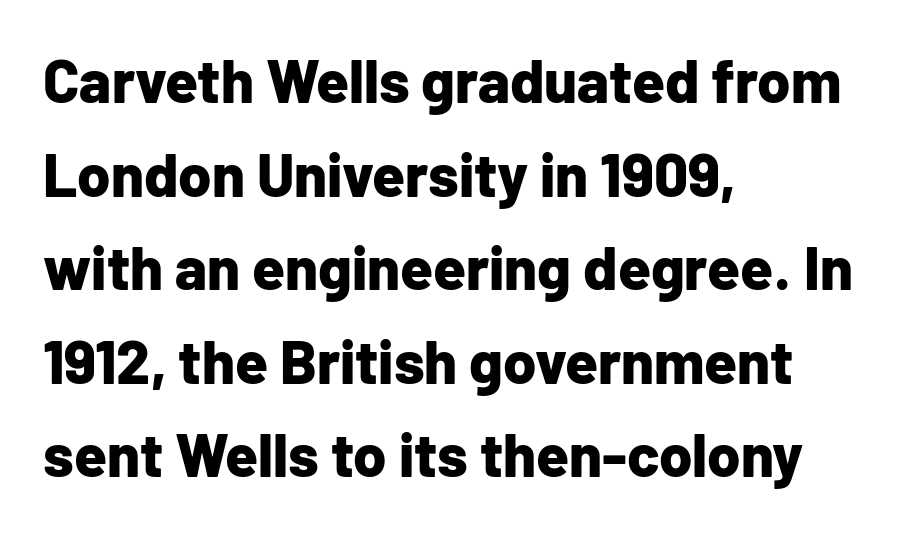
Letter spacing: default. Nothing sits at the stroke ends, so this counts as sans-serif. In terms of posture, this sample is upright. These lines are rendered in a variable-pitch font. The rows are spaced the way most documents space them.
